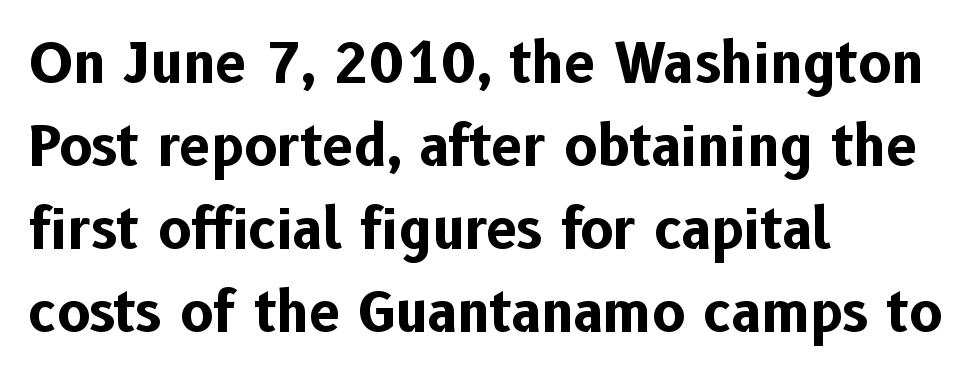
{"serif": "no", "italic": "no", "bold": "yes", "weight": "bold", "width": "normal", "stroke_contrast": "low", "x_height": "medium", "monospaced": "no", "underline": "no", "align": "left", "line_spacing": "normal", "line_spacing_ratio": 1.51, "letter_spacing": "normal", "letter_spacing_em": 0.0, "glyph_px": 55}
